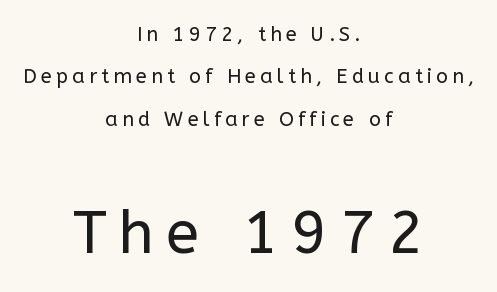
The image shows 60 px regular-weight sans-serif type, upright; set centered, loose line spacing (2.12x), unusually wide letter spacing (+0.21 em), not underlined; the second (bottom) block is 3.0x larger; low stroke contrast and a medium x-height.
